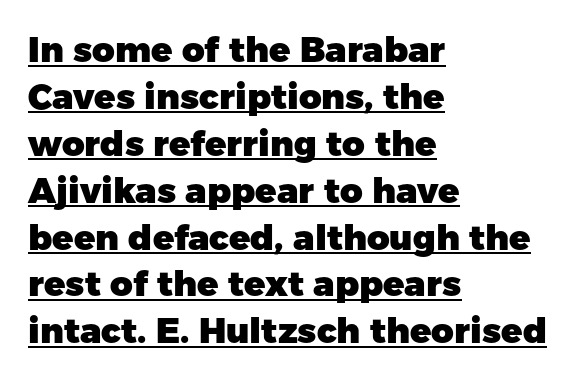
The words here are underlined. The block of text has a typical density, with ordinary space between rows. Does the type have serifs? No, each stem ends abruptly. Line starts are locked; line ends wander. Think of a printed novel: that variable character pitch is what you see here. It's the straight-up-and-down kind of type.
